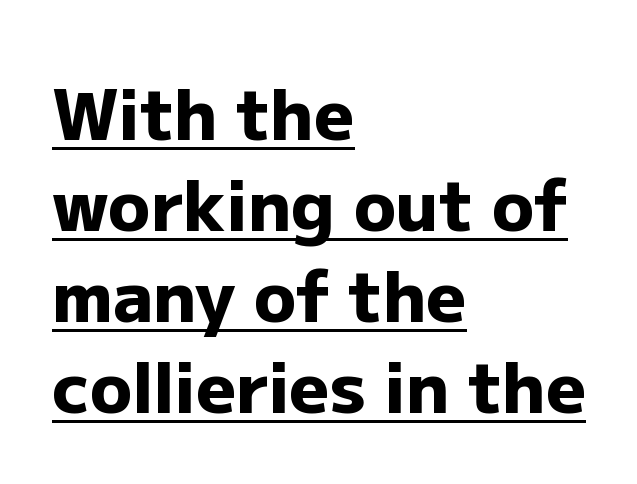
The image shows 70 px heavy sans-serif type, upright; set left-aligned, normal line spacing (1.3x), normal letter spacing, underlined; low stroke contrast and a medium x-height.
